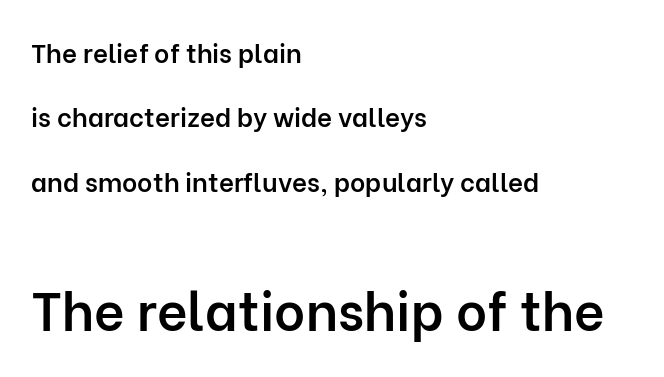
The image shows 53 px semibold sans-serif type, upright; set left-aligned, loose line spacing (2.48x), normal letter spacing, not underlined; the second (bottom) block is 2.04x larger; low stroke contrast and a medium x-height.
